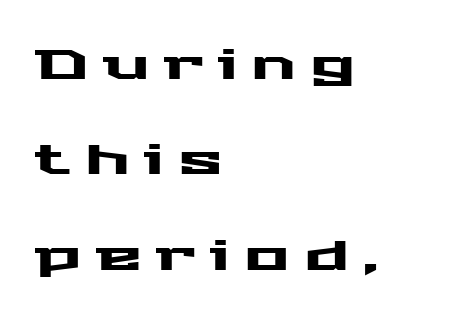
The image shows 42 px wide sans-serif type, upright; set left-aligned, loose line spacing (2.27x), unusually wide letter spacing (+0.34 em), not underlined; medium stroke contrast and a medium x-height.
